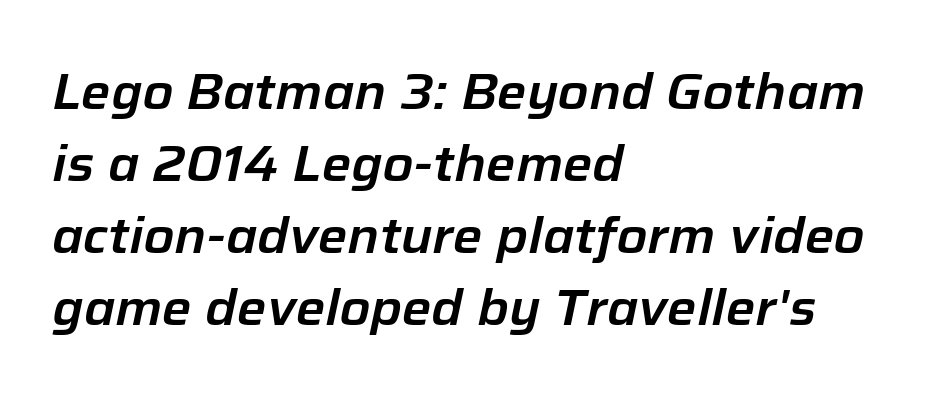
The image shows 50 px text type, italic (leaning right); set left-aligned, normal line spacing (1.44x), normal letter spacing, not underlined; low stroke contrast and a medium x-height.
